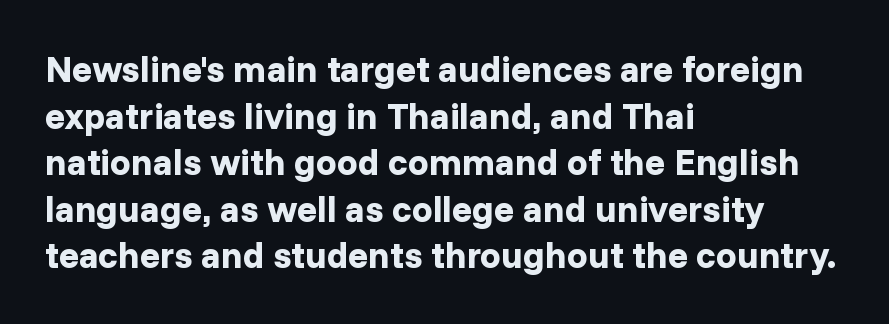
The image shows 37 px bold sans-serif type, upright; set left-aligned, normal line spacing (1.26x), normal letter spacing, not underlined; low stroke contrast and a medium x-height.
